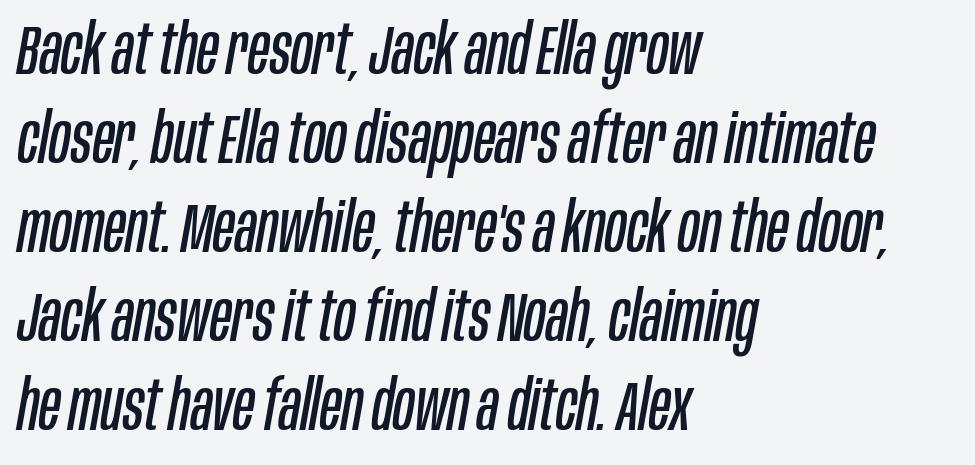
Observe the lean: these are italic letterforms. Compared with a centered layout, this one pins lines to the left instead. Words float on clear page, feet unadorned. Between one letter and the next there's only the usual sliver of space. Think of a printed novel: that variable character pitch is what you see here.
